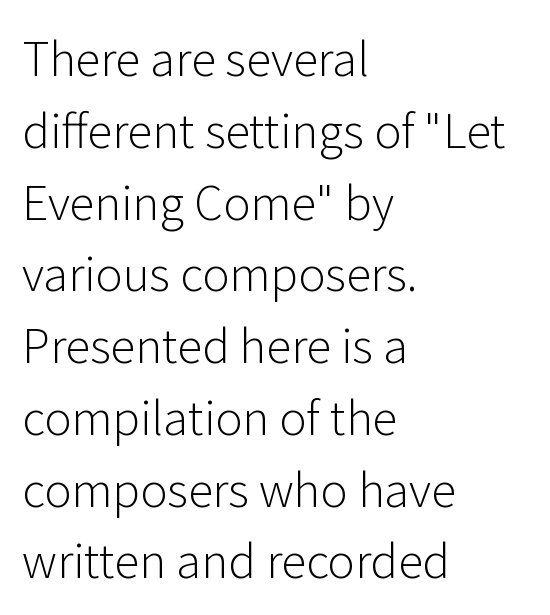
The image shows 46 px light sans-serif type, upright; set left-aligned, normal line spacing (1.56x), normal letter spacing, not underlined; low stroke contrast and a medium x-height.
